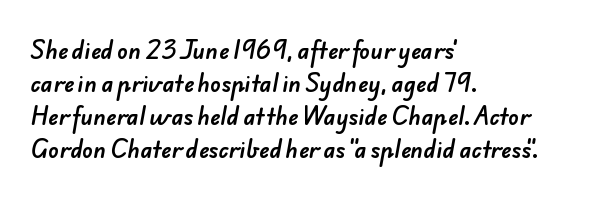
Q: Is the text underlined? A: No.
Q: How is the paragraph aligned? A: Left-aligned.
Q: Is the spacing between letters normal or unusually wide? A: Normal.
Q: Is the spacing between lines tight, normal or loose? A: Normal.
